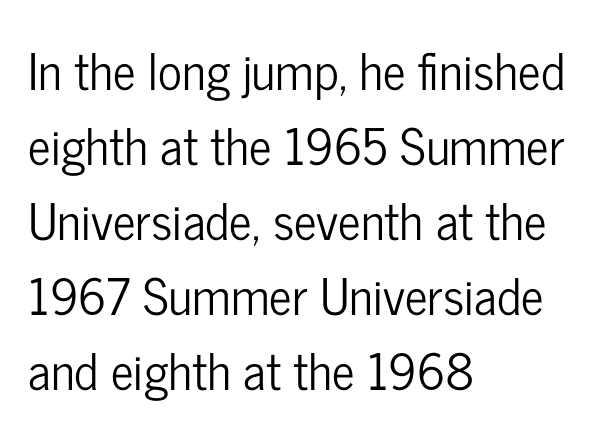
These lines are rendered in a variable-pitch font. Vertical spacing — default. The passage is arranged the way most books set body copy — flush left. What stands out about the letter spacing? Nothing — it is the standard amount. The words here are not underlined. The passage shown is typeset with a sans-serif family.
